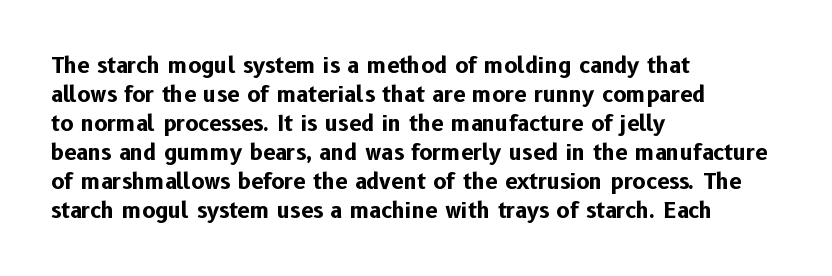
The image shows 22 px bold type, upright; set left-aligned, normal line spacing (1.32x), normal letter spacing, not underlined.
